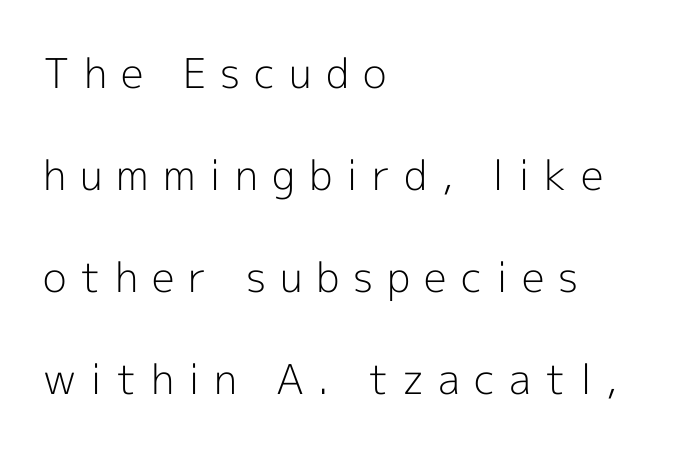
Notice how the passage keeps a crisp vertical edge on the left only. This is roman type, the default non-slanted kind. If you measured baseline to baseline, you'd find a long distance. A typesetter would label this face a sans.
